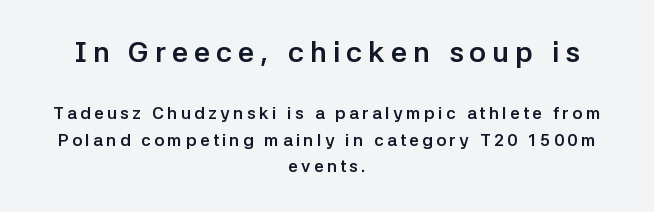
{"serif": "no", "italic": "no", "bold": "yes", "weight": "semibold", "width": "normal", "stroke_contrast": "low", "x_height": "medium", "monospaced": "no", "underline": "no", "align": "center", "line_spacing": "normal", "line_spacing_ratio": 1.56, "letter_spacing": "wide", "letter_spacing_em": 0.2, "larger_block": "first", "size_ratio": 1.71, "glyph_px": 29}
